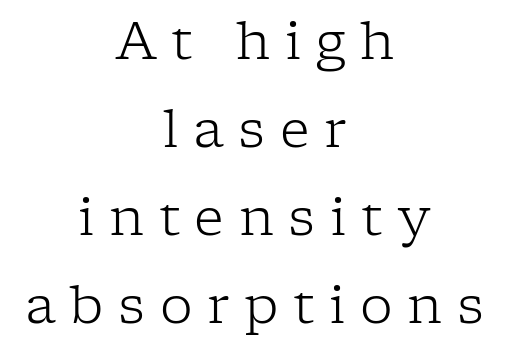
Honestly, there is no underline to notice here at all. The block of text has a typical density, with ordinary space between rows. A typesetter would call this proportional, since set widths differ per character. The lettering holds an erect, upright posture throughout. Which margin do the lines hug? Neither — every line sits in the middle.
